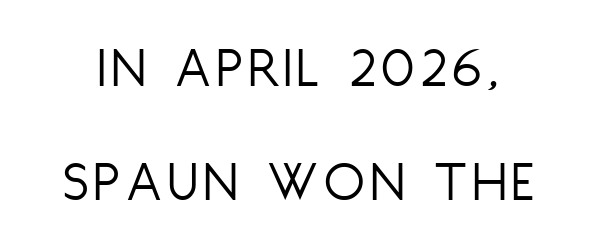
Every character sits straight up, as roman type does. The letters advance in unequal steps, a hallmark of proportional type. The typeface chosen for these lines omits serifs. Reading down the column, the eye jumps a long way to each next line.
